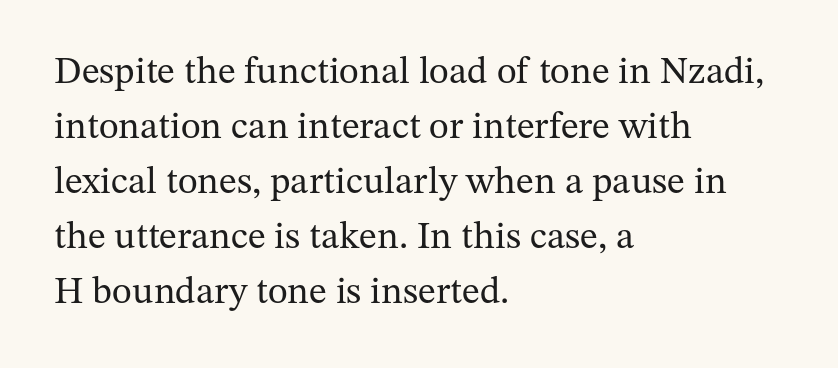
Is there much room between lines? A standard amount, neither cramped nor airy. The characters are drawn with everyday or finer stroke widths. Italic? Not at all — the glyphs are vertical. Do the characters align in a grid? No, the font is proportional. These lines stack with their left ends in a neat column. Type without underlining.
